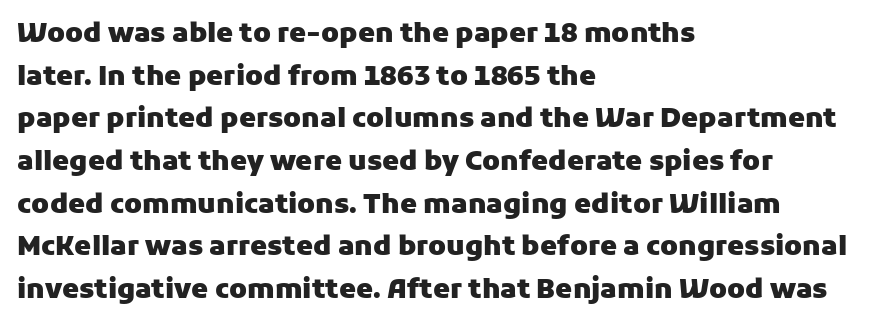
Q: Is the text bold? A: Yes.
Q: Is the text italic (slanted)? A: No, it is upright.
Q: Is the text underlined? A: No.
Q: How is the paragraph aligned? A: Left-aligned.
Q: Is the spacing between letters normal or unusually wide? A: Normal.
Q: Is the spacing between lines tight, normal or loose? A: Normal.
